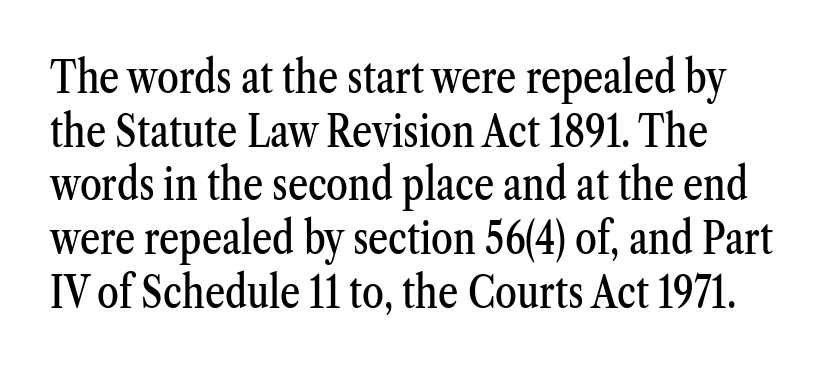
The image shows 44 px condensed serif type, upright; set left-aligned, line spacing 1.22x, normal letter spacing, not underlined; medium stroke contrast and a medium x-height.
